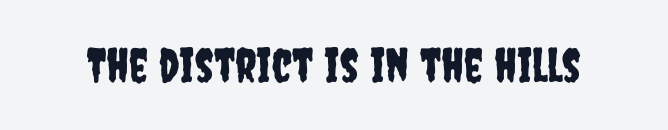
The letters stand upright; this is a roman face. These lines are rendered in a variable-pitch font. Are there feet on the stems? There aren't — it's a sans. Descender tails drop into unmarked territory. Words appear dense and cohesive because spacing is normal.
